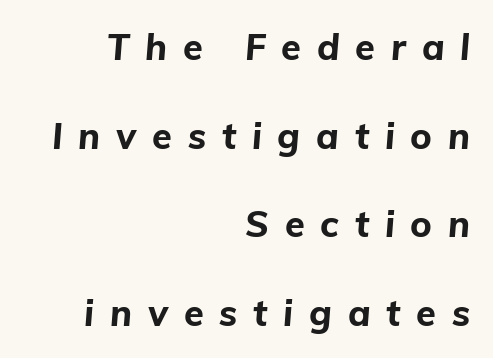
The image shows 36 px bold type, italic (leaning right); set right-aligned, loose line spacing (2.46x), unusually wide letter spacing (+0.44 em), not underlined; low stroke contrast and a medium x-height.
